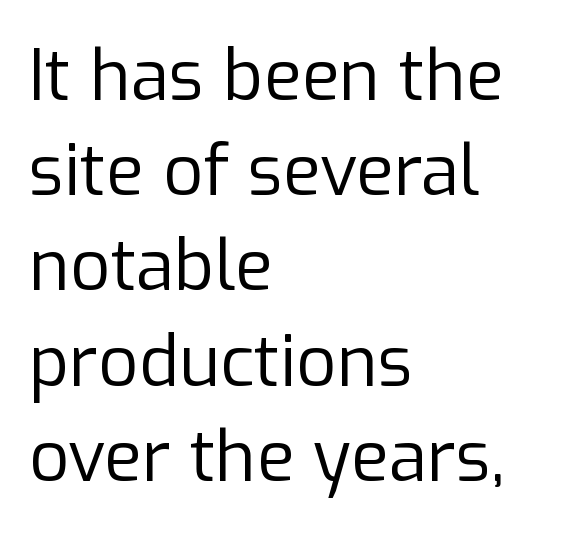
{"serif": "no", "italic": "no", "bold": "no", "weight": "regular", "width": "normal", "stroke_contrast": "low", "x_height": "medium", "monospaced": "no", "underline": "no", "align": "left", "line_spacing": "normal", "line_spacing_ratio": 1.36, "letter_spacing": "normal", "letter_spacing_em": 0.0, "glyph_px": 70}
